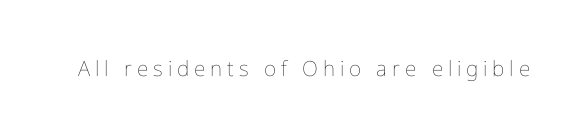
Tracking here is generous; glyphs stand well apart from one another. The baseline area is clear. This reads as an unemphasized weight, regular at the heaviest. This sample uses an upright cut, with every glyph sitting square on the baseline.
